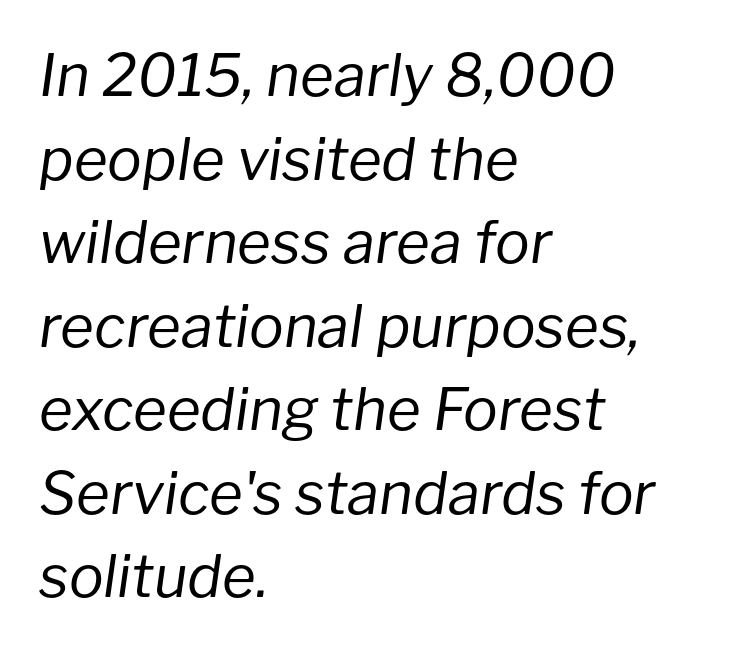
The image shows 58 px regular-weight type, italic (leaning right); set left-aligned, normal line spacing (1.44x), normal letter spacing, not underlined; low stroke contrast and a medium x-height.
